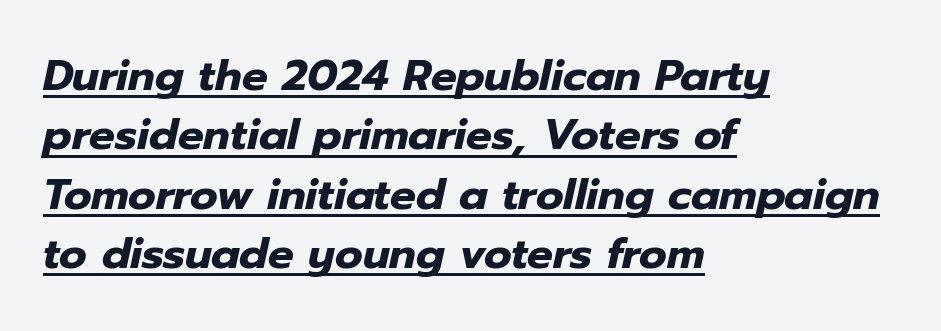
This rendering uses left alignment, leaving the right contour irregular. Somebody hit Ctrl+U on this one — the words are underlined. The font's italic variant was chosen for this text. Pretty heavy lettering here — definitely bold.
